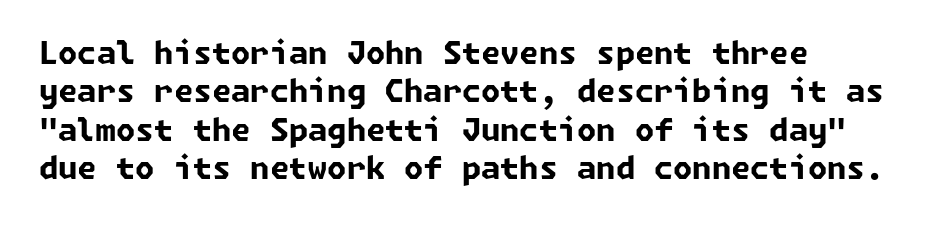
The image shows 31 px bold sans-serif type; set left-aligned, line spacing 1.24x, normal letter spacing, not underlined; low stroke contrast and a medium x-height.
